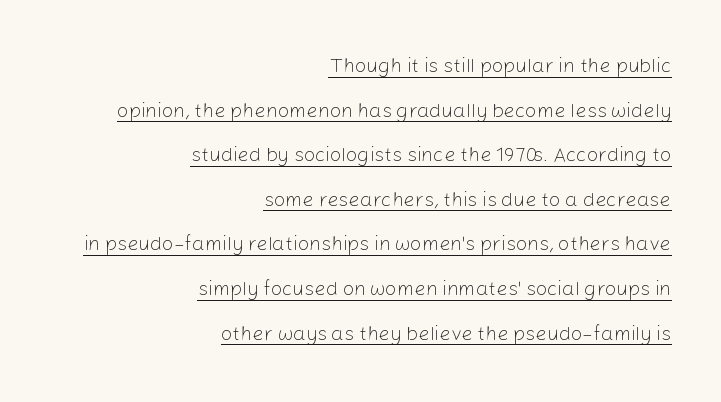
Compared with typical body copy, the letter spacing here is the same. The designer dialed line spacing up above the default. Is the type heavy? It reads as light-to-regular instead. The face used here appears with an underline applied.
